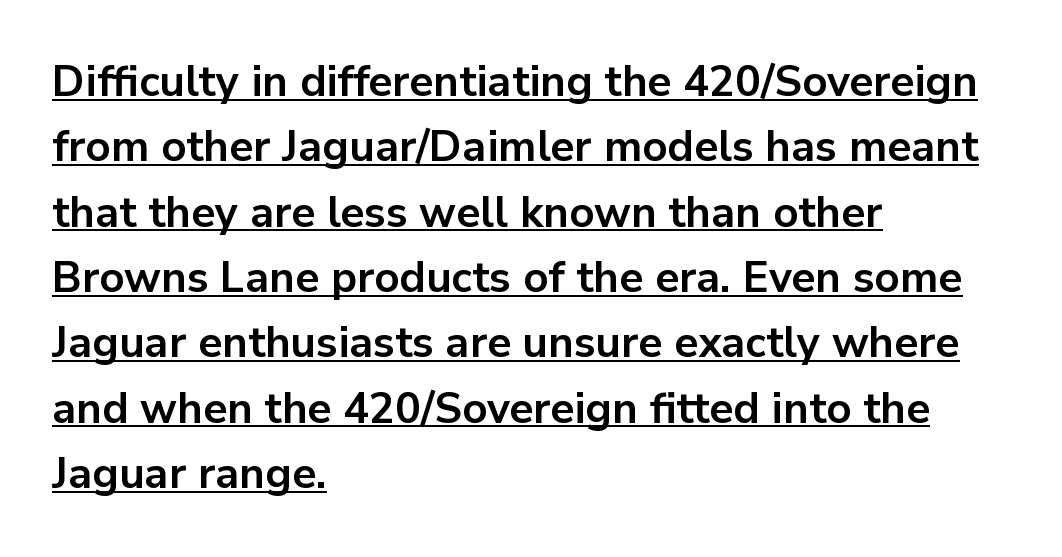
Q: Is the text bold? A: Yes.
Q: Is the text italic (slanted)? A: No, it is upright.
Q: Is the typeface a serif or a sans-serif typeface? A: Sans-serif.
Q: Is the text underlined? A: Yes.
Q: How is the paragraph aligned? A: Left-aligned.
Q: Is the spacing between letters normal or unusually wide? A: Normal.
Q: Is the spacing between lines tight, normal or loose? A: Normal.
Q: Width (condensed, normal, or wide)? A: Normal.
Q: Stroke contrast? A: Low.
Q: x-height? A: Medium.
Q: Monospaced? A: No.
